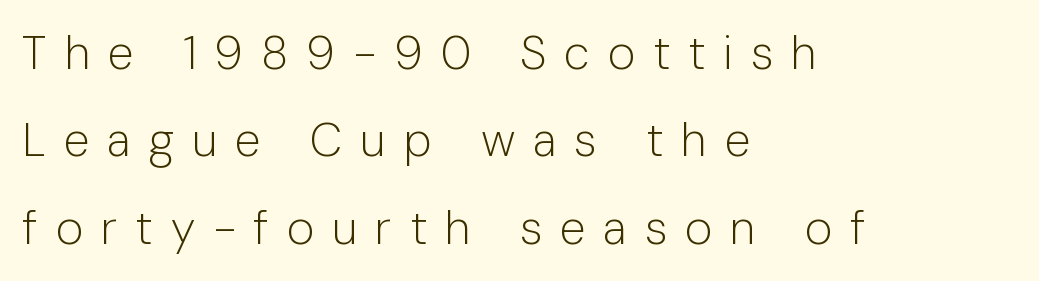
Q: Is the text bold? A: No.
Q: Is the text italic (slanted)? A: No, it is upright.
Q: Is the typeface a serif or a sans-serif typeface? A: Sans-serif.
Q: Is the text underlined? A: No.
Q: How is the paragraph aligned? A: Left-aligned.
Q: Is the spacing between letters normal or unusually wide? A: Unusually wide.
Q: Width (condensed, normal, or wide)? A: Normal.
Q: Stroke contrast? A: Low.
Q: x-height? A: Medium.
Q: Monospaced? A: No.
